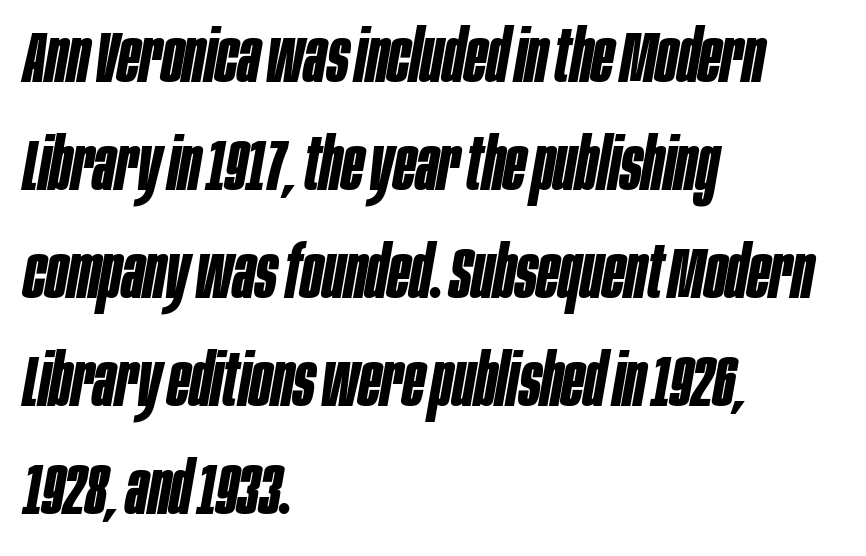
Q: Is the text bold? A: Yes.
Q: Is the text italic (slanted)? A: Yes, it leans right by about 10 degrees.
Q: Is the text underlined? A: No.
Q: How is the paragraph aligned? A: Left-aligned.
Q: Is the spacing between letters normal or unusually wide? A: Normal.
Q: Is the spacing between lines tight, normal or loose? A: Normal.
Q: Width (condensed, normal, or wide)? A: Condensed.
Q: Stroke contrast? A: Low.
Q: x-height? A: Large.
Q: Monospaced? A: No.
